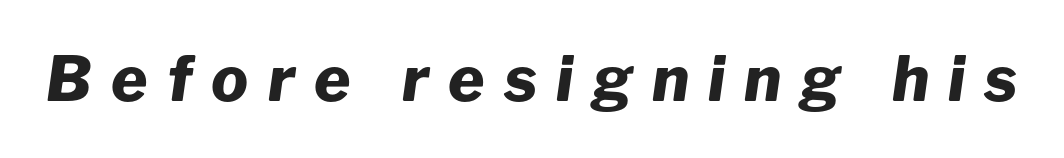
The image shows 62 px heavy type, italic (leaning right); set unusually wide letter spacing (+0.31 em), not underlined; low stroke contrast and a medium x-height.
